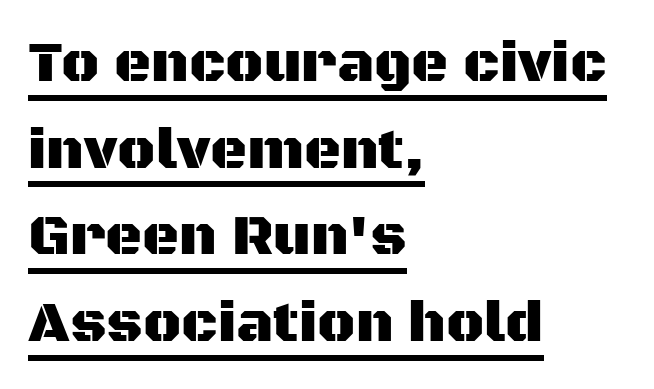
Nope, not italic — everything's standing straight. To sum up the face: it is a sans, with no serifs. Each new line begins a customary step beneath the previous one. Words appear dense and cohesive because spacing is normal. The paragraph has a hard left edge and a soft right edge.
